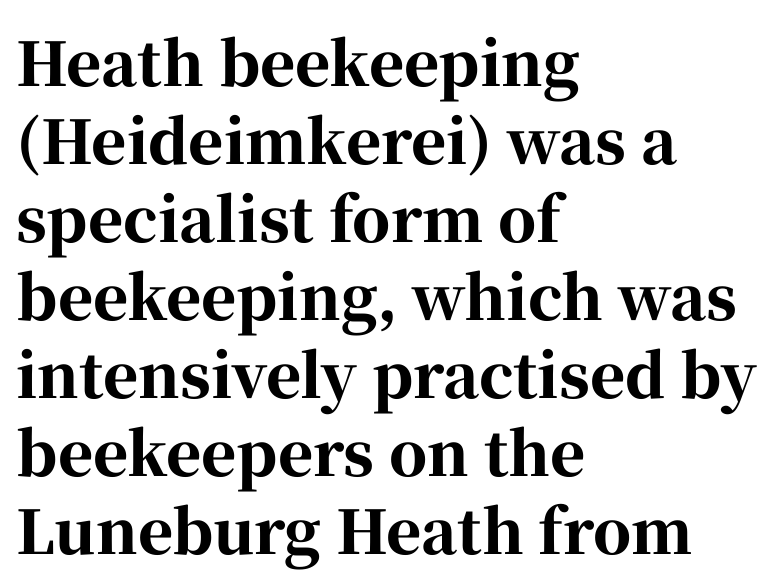
Compared with typical paragraphs, the rows here are spaced about the same. The line texture is even and compact thanks to regular tracking. The glyphs in this specimen are seriffed. Rule under the text: the space is simply empty. Line beginnings align vertically; line endings do not.
